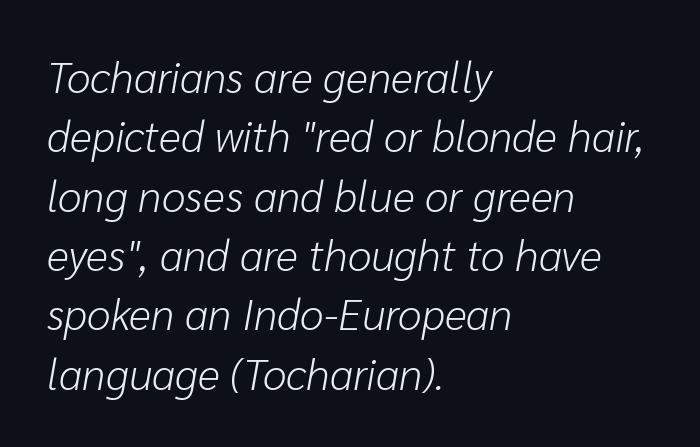
The image shows 43 px light type, italic (leaning right); set left-aligned, normal line spacing (1.38x), normal letter spacing, not underlined; low stroke contrast and a medium x-height.
